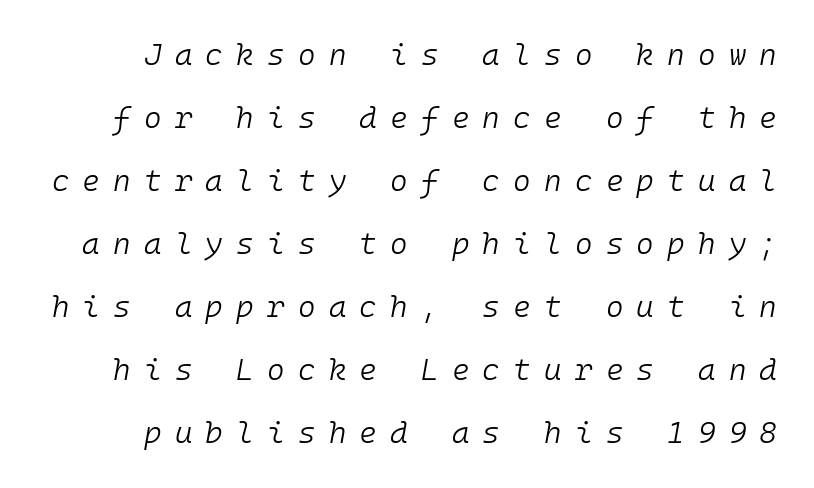
Q: Is the text bold? A: No.
Q: Is the text italic (slanted)? A: Yes, it leans right by about 10 degrees.
Q: Is the text underlined? A: No.
Q: Is the spacing between letters normal or unusually wide? A: Unusually wide.
Q: Is the spacing between lines tight, normal or loose? A: Loose.
Q: Width (condensed, normal, or wide)? A: Normal.
Q: Stroke contrast? A: Low.
Q: x-height? A: Medium.
Q: Monospaced? A: Yes.
